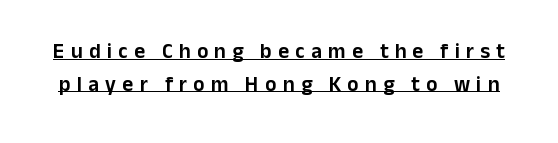
{"italic": "no", "underline": "yes", "line_spacing": "normal", "line_spacing_ratio": 1.55, "letter_spacing": "wide", "letter_spacing_em": 0.3, "glyph_px": 21}
